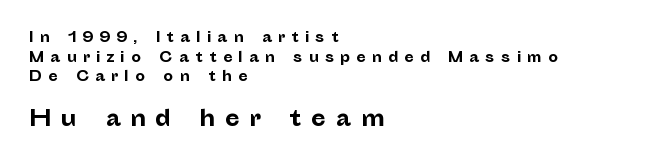
{"italic": "no", "bold": "yes", "underline": "no", "align": "left", "line_spacing": "normal", "line_spacing_ratio": 1.41, "letter_spacing": "wide", "letter_spacing_em": 0.43, "larger_block": "second", "size_ratio": 1.57, "glyph_px": 22}
